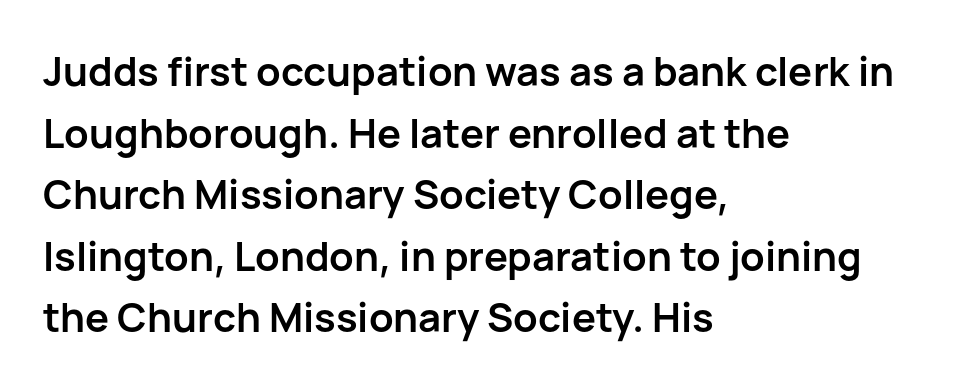
The letters sit at their default tracking, neither squeezed nor spread. One-word summary of the alignment: left. The typeface chosen for these lines omits serifs. Nobody drew a line under any word here. Italic? Not at all — the glyphs are vertical.
